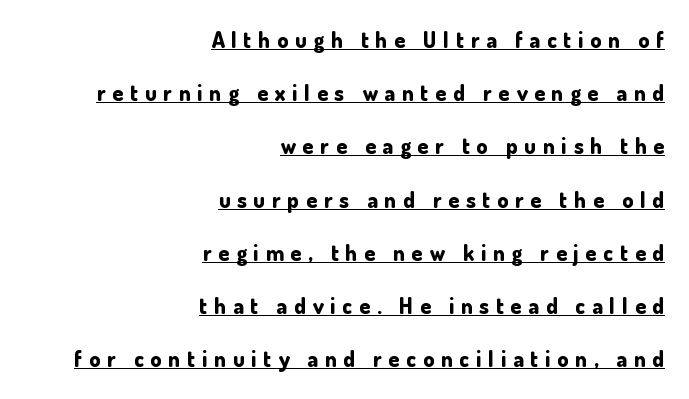
Q: Is the text bold? A: Yes.
Q: Is the text italic (slanted)? A: No, it is upright.
Q: Is the text underlined? A: Yes.
Q: How is the paragraph aligned? A: Right-aligned.
Q: Is the spacing between letters normal or unusually wide? A: Unusually wide.
Q: Is the spacing between lines tight, normal or loose? A: Loose.
